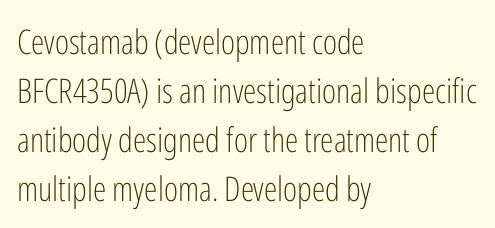
Q: Is the text bold? A: No.
Q: Is the text italic (slanted)? A: No, it is upright.
Q: Is the typeface a serif or a sans-serif typeface? A: Sans-serif.
Q: Is the text underlined? A: No.
Q: How is the paragraph aligned? A: Left-aligned.
Q: Is the spacing between letters normal or unusually wide? A: Normal.
Q: Is the spacing between lines tight, normal or loose? A: Normal.
Q: Width (condensed, normal, or wide)? A: Condensed.
Q: Stroke contrast? A: Low.
Q: x-height? A: Medium.
Q: Monospaced? A: No.
